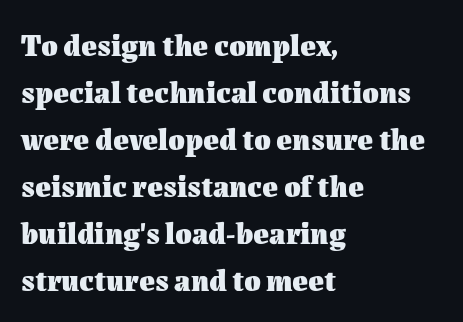
Q: Is the text bold? A: Yes.
Q: Is the text italic (slanted)? A: No, it is upright.
Q: Is the text underlined? A: No.
Q: How is the paragraph aligned? A: Left-aligned.
Q: Is the spacing between letters normal or unusually wide? A: Normal.
Q: Is the spacing between lines tight, normal or loose? A: Normal.
Q: Width (condensed, normal, or wide)? A: Normal.
Q: Stroke contrast? A: Medium.
Q: x-height? A: Medium.
Q: Monospaced? A: No.
